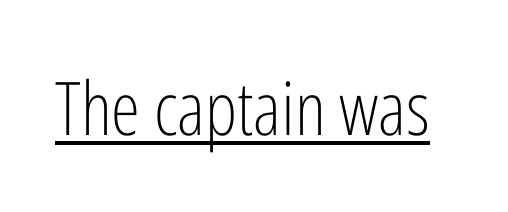
The image shows 74 px light, condensed sans-serif type, upright; set normal letter spacing, underlined; low stroke contrast and a medium x-height.
